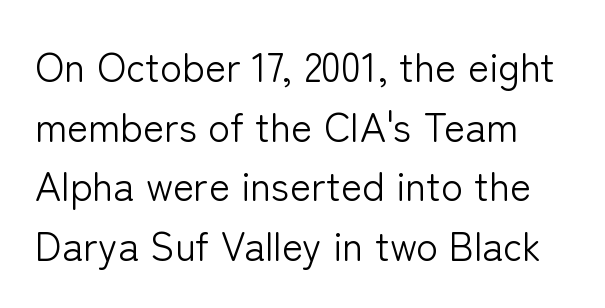
Does the type have serifs? No, each stem ends abruptly. Underlining? Definitely not there. The weight would be labelled regular, book, light, or lighter still. Posture: straight, roman, zero tilt. Glyph-to-glyph distance matches everyday printed text.
